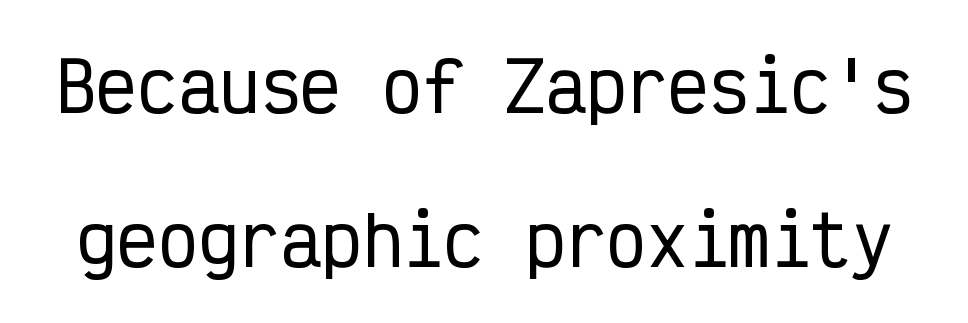
Q: Is the text italic (slanted)? A: No, it is upright.
Q: Is the typeface a serif or a sans-serif typeface? A: Sans-serif.
Q: Is the text underlined? A: No.
Q: Is the spacing between letters normal or unusually wide? A: Normal.
Q: Is the spacing between lines tight, normal or loose? A: Loose.
Q: Width (condensed, normal, or wide)? A: Condensed.
Q: Stroke contrast? A: Low.
Q: x-height? A: Medium.
Q: Monospaced? A: Yes.
